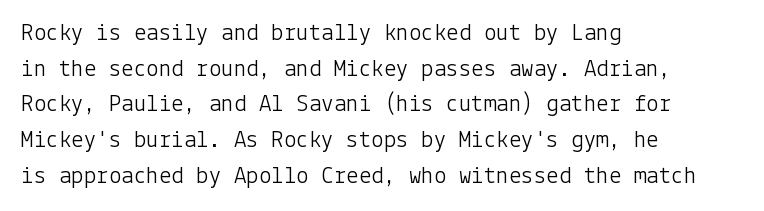
The image shows 25 px text type, upright; set left-aligned, normal line spacing (1.43x), normal letter spacing, not underlined.
